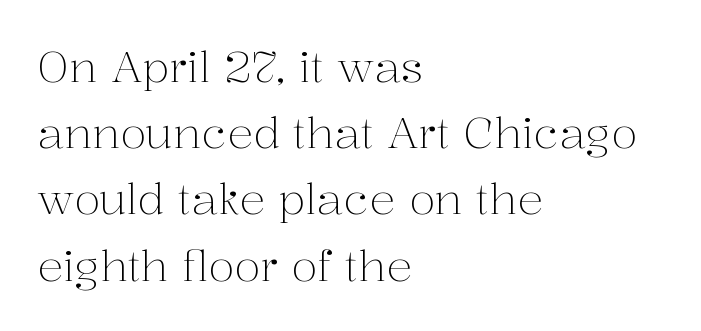
{"serif": "yes", "italic": "no", "bold": "no", "weight": "light", "width": "normal", "stroke_contrast": "medium", "x_height": "medium", "monospaced": "no", "underline": "no", "align": "left", "line_spacing": "normal", "line_spacing_ratio": 1.54, "letter_spacing": "normal", "letter_spacing_em": 0.0, "glyph_px": 43}
